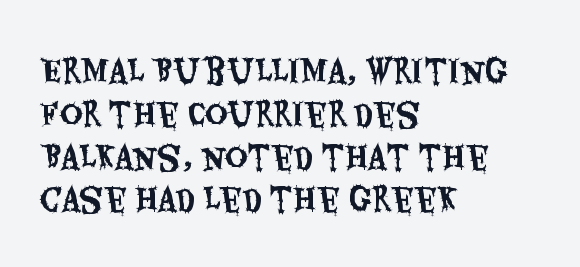
{"serif": "no", "italic": "no", "width": "condensed", "stroke_contrast": "medium", "x_height": "large", "monospaced": "no", "underline": "no", "align": "left", "line_spacing": "normal", "line_spacing_ratio": 1.38, "letter_spacing": "normal", "letter_spacing_em": 0.0, "glyph_px": 31}
